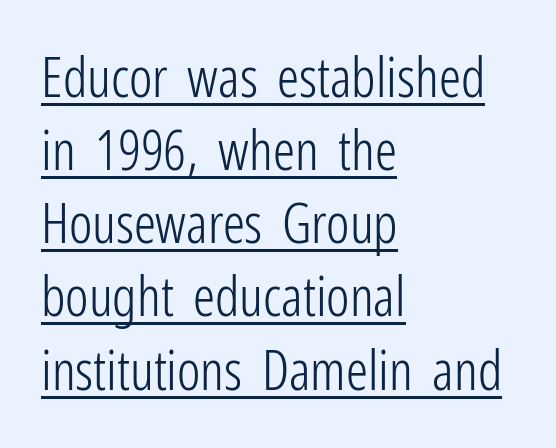
The image shows 55 px light, condensed sans-serif type, upright; set left-aligned, normal line spacing (1.33x), normal letter spacing, underlined; low stroke contrast and a medium x-height.
